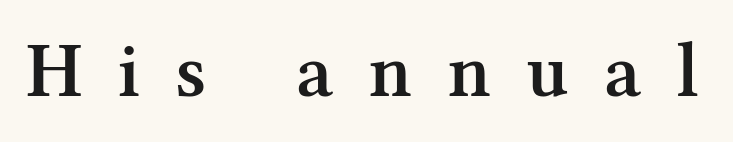
Rule under the text: the space is simply empty. Compared with typical body copy, the letter spacing here is much looser. Emphasis by weight is partial: semibold. Nope, not italic — everything's standing straight. What kind of face is this? One with serifs. The passage shown is typed in a proportional face where columns would drift.
